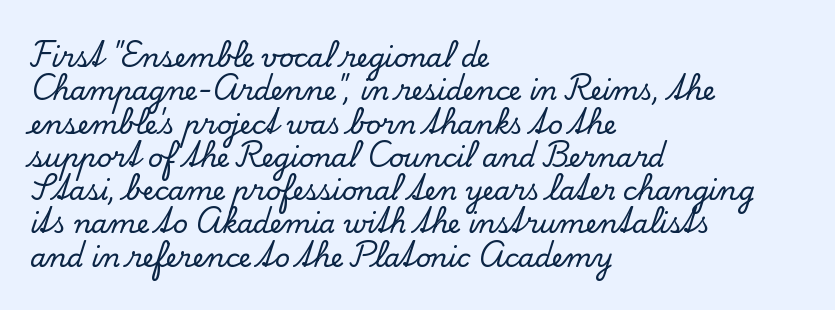
The image shows 26 px text type; set left-aligned, normal line spacing (1.28x), normal letter spacing, not underlined.
